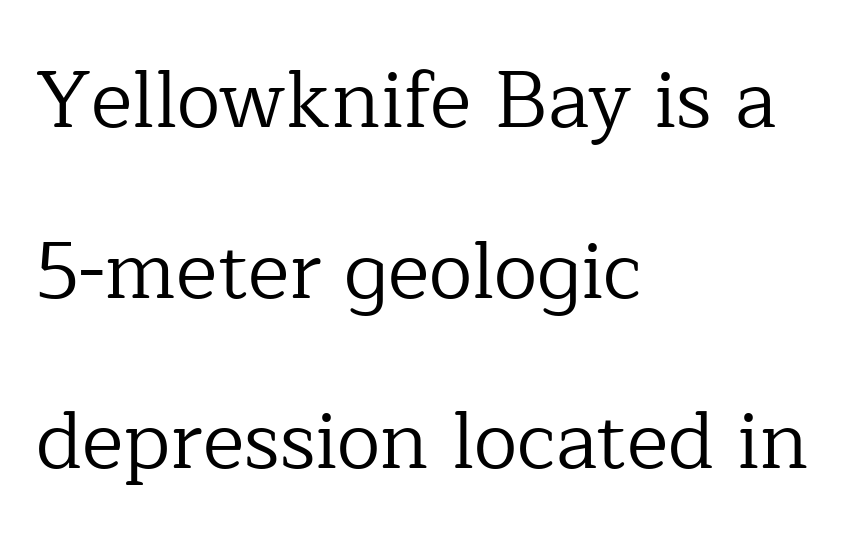
The image shows 79 px regular-weight serif type, upright; set left-aligned, loose line spacing (2.16x), normal letter spacing, not underlined; low stroke contrast and a medium x-height.
